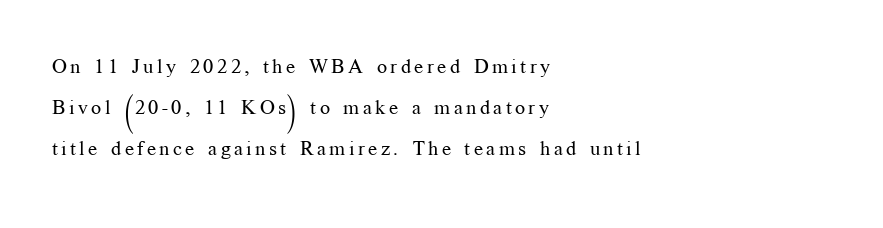
Q: Is the text bold? A: No.
Q: Is the text italic (slanted)? A: No, it is upright.
Q: Is the text underlined? A: No.
Q: How is the paragraph aligned? A: Left-aligned.
Q: Is the spacing between lines tight, normal or loose? A: Loose.
